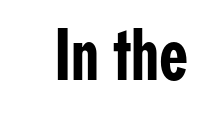
{"serif": "no", "italic": "no", "width": "condensed", "stroke_contrast": "low", "x_height": "medium", "monospaced": "no", "underline": "no", "letter_spacing": "normal", "letter_spacing_em": 0.0, "glyph_px": 75}
